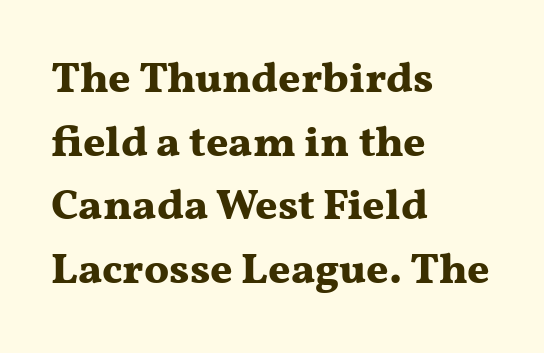
Every character sits straight up, as roman type does. Note: serifs present on the glyphs. Tracking here is standard; glyphs follow each other at the usual distance. Regarding leading, the lines here are spaced in the standard way. Varying glyph widths throughout — classic text-font behaviour.
